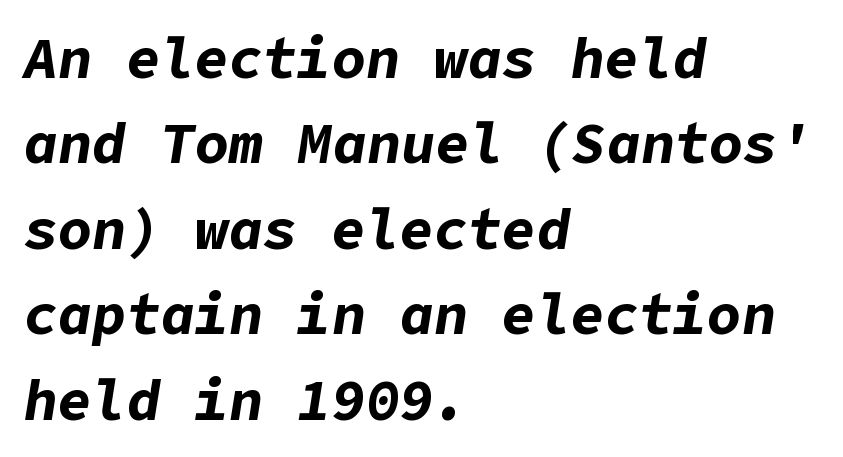
The image shows 57 px bold type, italic (leaning right); set left-aligned, normal line spacing (1.5x), normal letter spacing, not underlined; low stroke contrast and a medium x-height.
